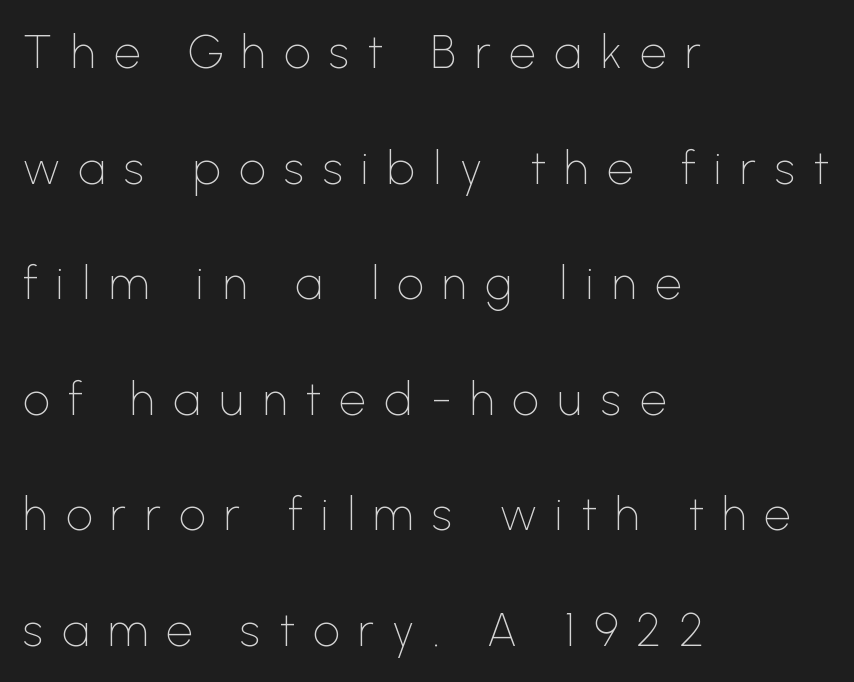
The image shows 47 px thin sans-serif type, upright; set left-aligned, loose line spacing (2.46x), unusually wide letter spacing (+0.39 em), not underlined; low stroke contrast and a medium x-height.
